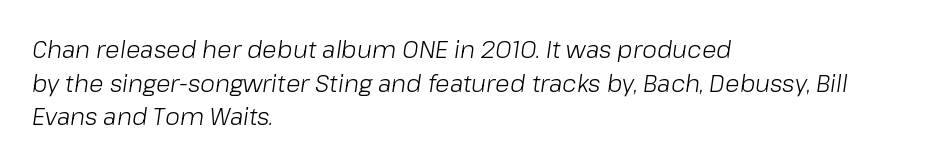
The image shows 24 px text type, italic (leaning right); set left-aligned, normal line spacing (1.4x), normal letter spacing, not underlined.
